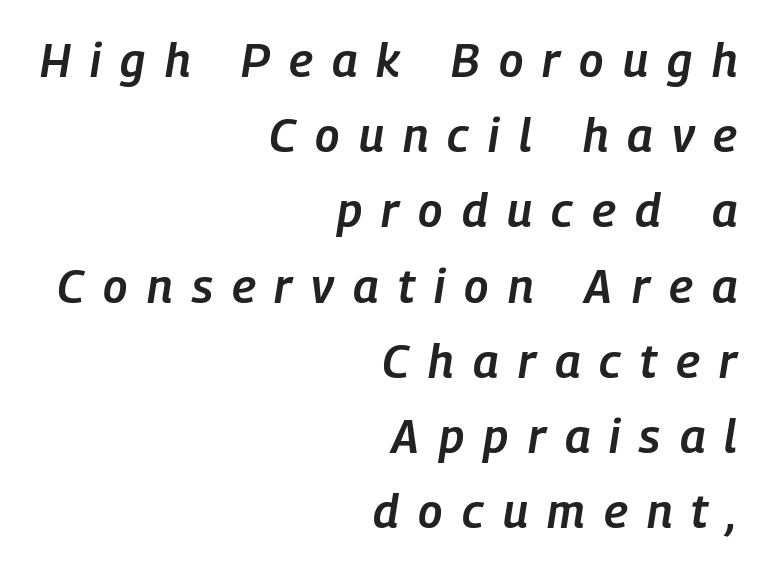
{"italic": "yes", "lean": "right", "slant_degrees": 9, "bold": "semi", "weight": "semibold", "width": "condensed", "stroke_contrast": "low", "x_height": "medium", "monospaced": "no", "underline": "no", "align": "right", "line_spacing": "normal", "line_spacing_ratio": 1.6, "letter_spacing": "wide", "letter_spacing_em": 0.41, "glyph_px": 47}
